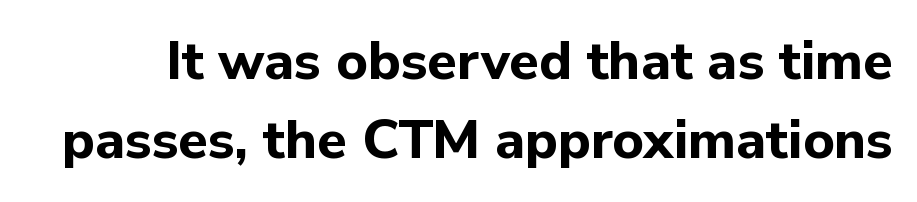
{"serif": "no", "italic": "no", "bold": "yes", "weight": "bold", "width": "normal", "stroke_contrast": "low", "x_height": "medium", "monospaced": "no", "underline": "no", "line_spacing": "normal", "line_spacing_ratio": 1.46, "letter_spacing": "normal", "letter_spacing_em": 0.0, "glyph_px": 54}
